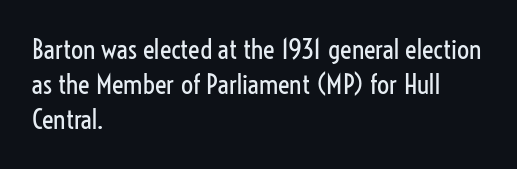
Q: Is the text bold? A: No.
Q: Is the text italic (slanted)? A: No, it is upright.
Q: Is the text underlined? A: No.
Q: How is the paragraph aligned? A: Left-aligned.
Q: Is the spacing between letters normal or unusually wide? A: Normal.
Q: Is the spacing between lines tight, normal or loose? A: Normal.
